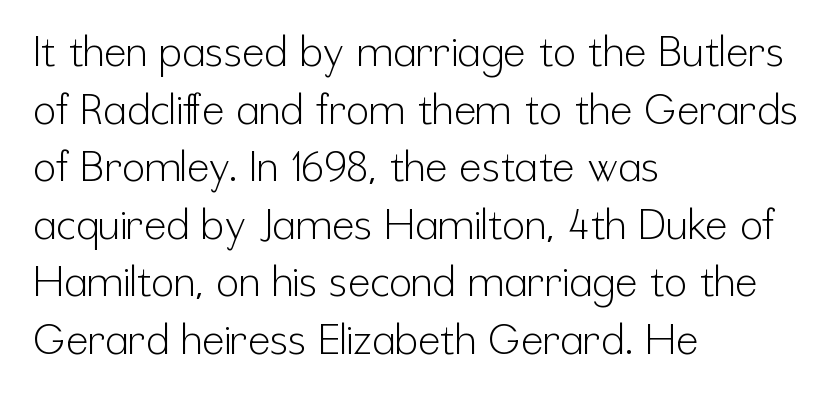
The baseline area is clear. The face used here is a sans, in the tradition of grotesques and geometrics. The rendering anchors every line to the left-hand side. Leading: standard.
